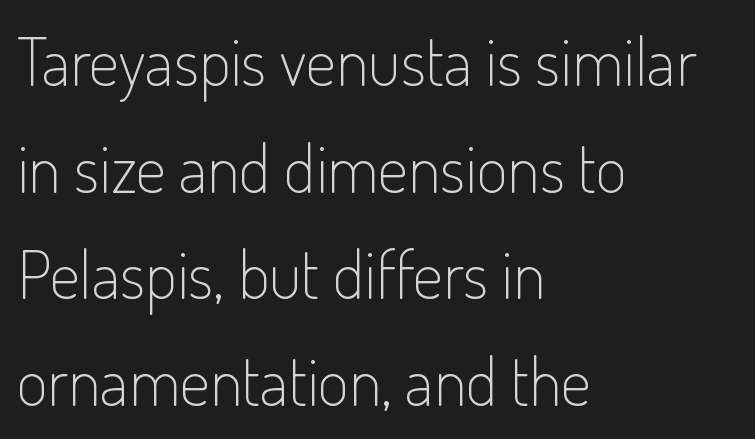
The image shows 67 px light, condensed sans-serif type, upright; set left-aligned, normal line spacing (1.59x), normal letter spacing, not underlined; low stroke contrast and a small x-height.
